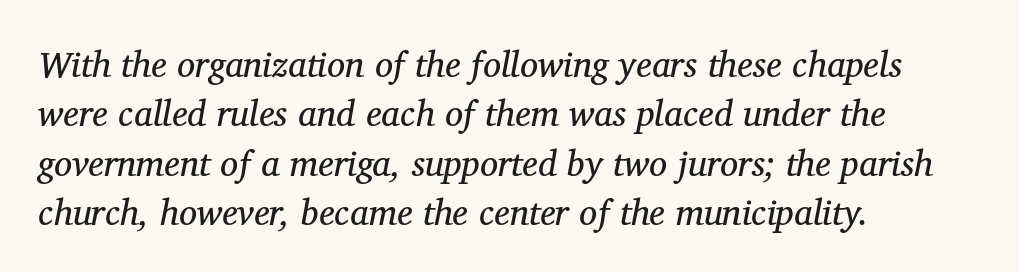
Nothing unusual about the tracking: characters are spaced as the font intends. The glyphs look as if they've been sheared to an angle. Summary of vertical rhythm: regular, with standard interline spacing. Heaviness? Minimal to ordinary, like unemphasized prose.
